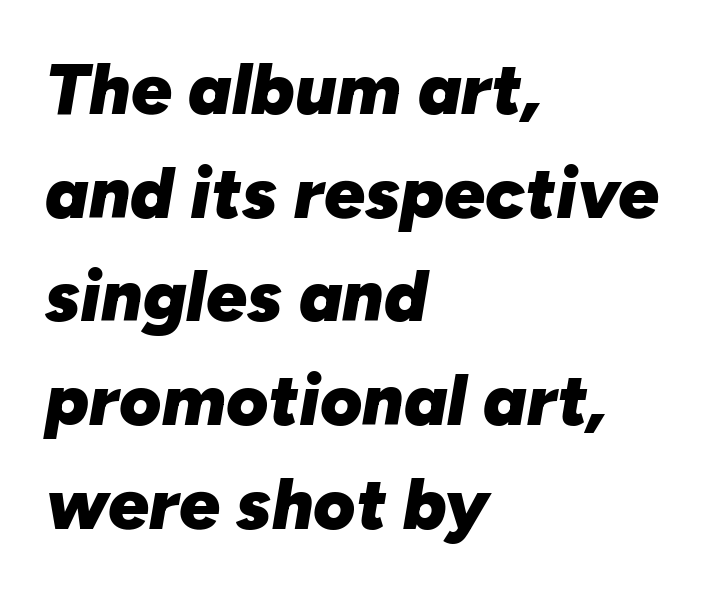
The image shows 72 px heavy type, italic (leaning right); set left-aligned, normal line spacing (1.44x), normal letter spacing, not underlined; low stroke contrast and a medium x-height.
